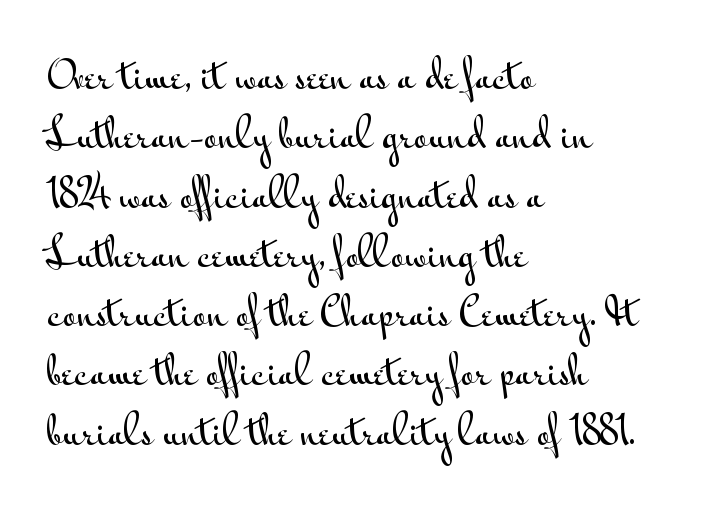
Between one letter and the next there's only the usual sliver of space. Which margin do the lines hug? The left one — the right edge is uneven. These lines are rendered in a variable-pitch font. A typesetter would call this leading conventional body-copy spacing.
